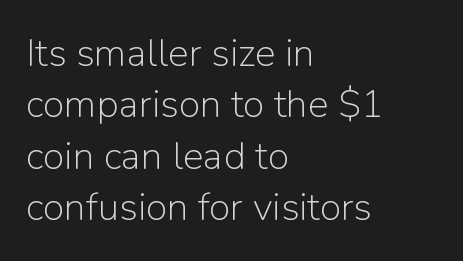
Q: Is the text bold? A: No.
Q: Is the text italic (slanted)? A: No, it is upright.
Q: Is the typeface a serif or a sans-serif typeface? A: Sans-serif.
Q: Is the text underlined? A: No.
Q: How is the paragraph aligned? A: Left-aligned.
Q: Is the spacing between letters normal or unusually wide? A: Normal.
Q: Is the spacing between lines tight, normal or loose? A: Normal.
Q: Width (condensed, normal, or wide)? A: Normal.
Q: Stroke contrast? A: Low.
Q: x-height? A: Medium.
Q: Monospaced? A: No.
